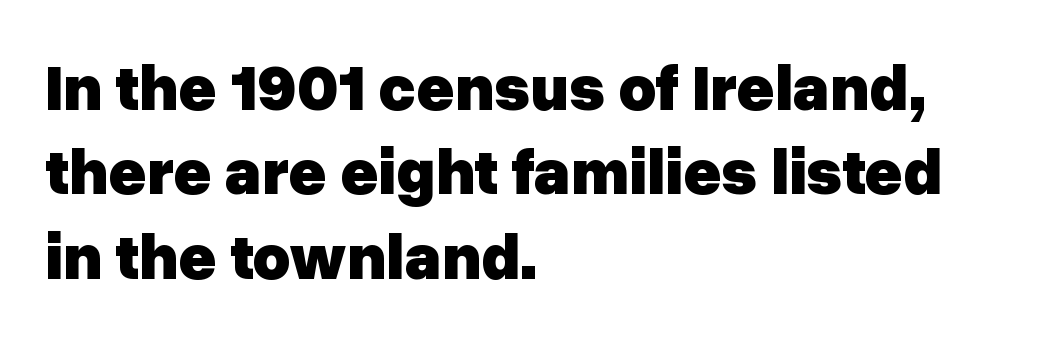
What stands out about the letter spacing? Nothing — it is the standard amount. The passage shown is not underscored anywhere. The font is running at its bold setting. Spacing verdict: proportional, widths tailored to each character.
